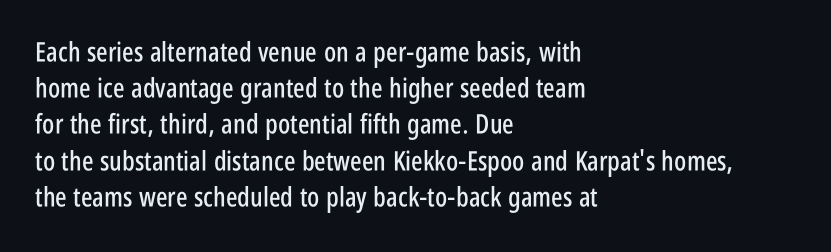
Q: Is the text italic (slanted)? A: No, it is upright.
Q: Is the text underlined? A: No.
Q: How is the paragraph aligned? A: Left-aligned.
Q: Is the spacing between letters normal or unusually wide? A: Normal.
Q: Is the spacing between lines tight, normal or loose? A: Normal.
